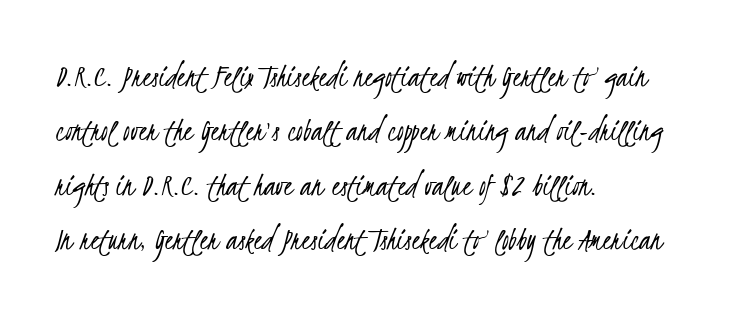
{"serif": "no", "bold": "no", "weight": "light", "width": "condensed", "stroke_contrast": "low", "x_height": "small", "monospaced": "no", "underline": "no", "align": "left", "line_spacing": "normal", "line_spacing_ratio": 1.6, "letter_spacing": "normal", "letter_spacing_em": 0.0, "glyph_px": 34}
